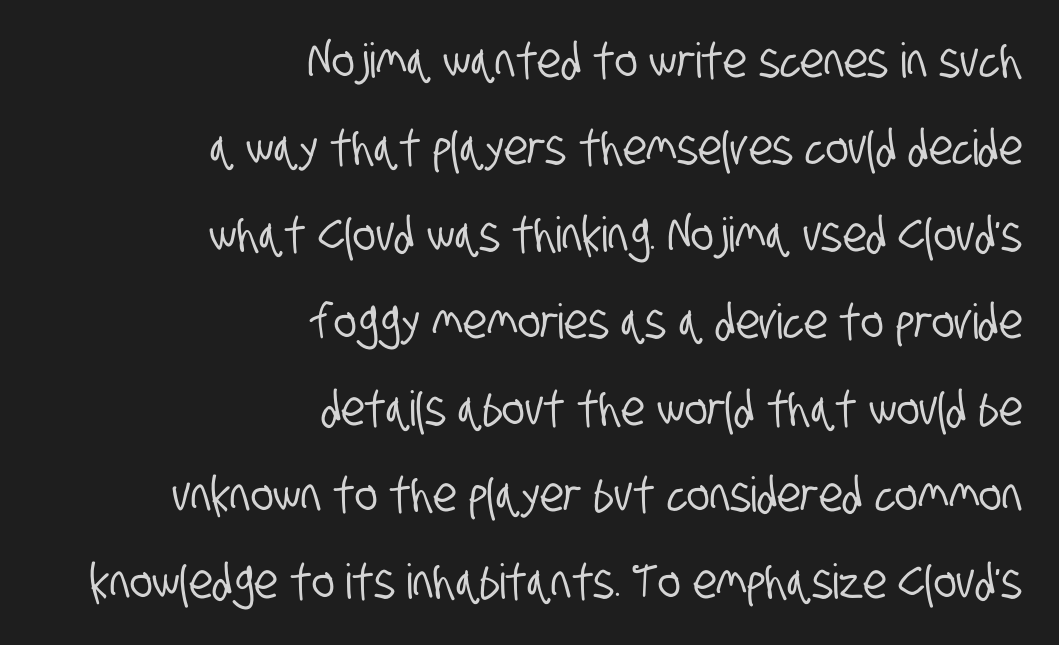
{"serif": "no", "width": "condensed", "stroke_contrast": "low", "x_height": "large", "monospaced": "no", "underline": "no", "align": "right", "line_spacing_ratio": 1.81, "letter_spacing": "normal", "letter_spacing_em": 0.0, "glyph_px": 48}
